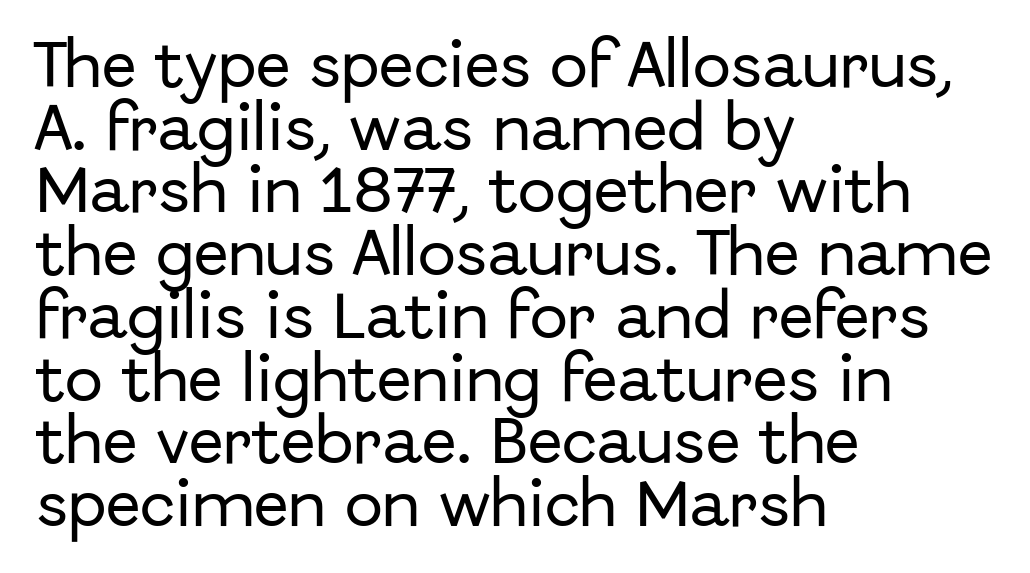
The image shows 51 px sans-serif type, upright; set left-aligned, line spacing 1.23x, normal letter spacing, not underlined; low stroke contrast and a medium x-height.
